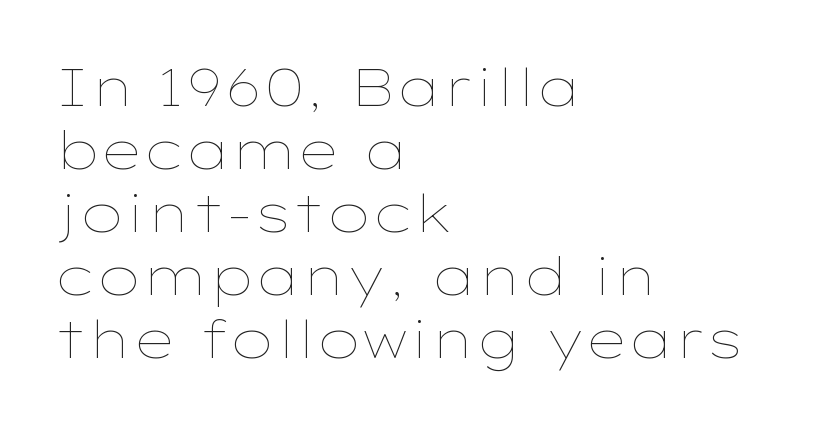
{"italic": "no", "bold": "no", "weight": "thin", "width": "wide", "stroke_contrast": "low", "x_height": "medium", "monospaced": "no", "underline": "no", "align": "left", "line_spacing_ratio": 1.21, "letter_spacing": "normal", "letter_spacing_em": 0.0, "glyph_px": 52}
